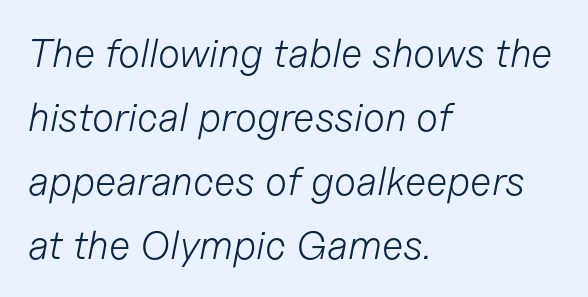
Nobody drew a line under any word here. The horizontal fit of the characters is conventional and even. One-word summary of the alignment: left. Yep, that's italic — everything's leaning. These lines are rendered in a variable-pitch font. If you measured baseline to baseline, you'd find a middling distance.
